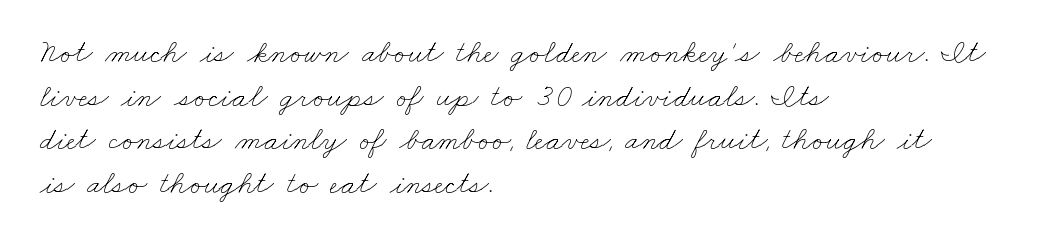
Q: Is the text bold? A: No.
Q: Is the text underlined? A: No.
Q: How is the paragraph aligned? A: Left-aligned.
Q: Is the spacing between letters normal or unusually wide? A: Normal.
Q: Is the spacing between lines tight, normal or loose? A: Normal.
Q: Width (condensed, normal, or wide)? A: Wide.
Q: Stroke contrast? A: Low.
Q: x-height? A: Small.
Q: Monospaced? A: No.
